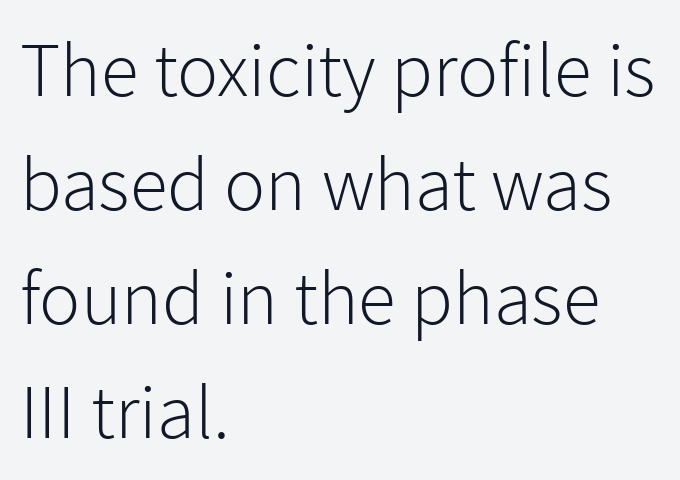
Check under the words: just untouched page. Regarding leading, the lines here are spaced in the standard way. This sample is left-justified, so line endings fall wherever the words run out. The lettering stays uniformly vertical, giving the passage a roman look.
